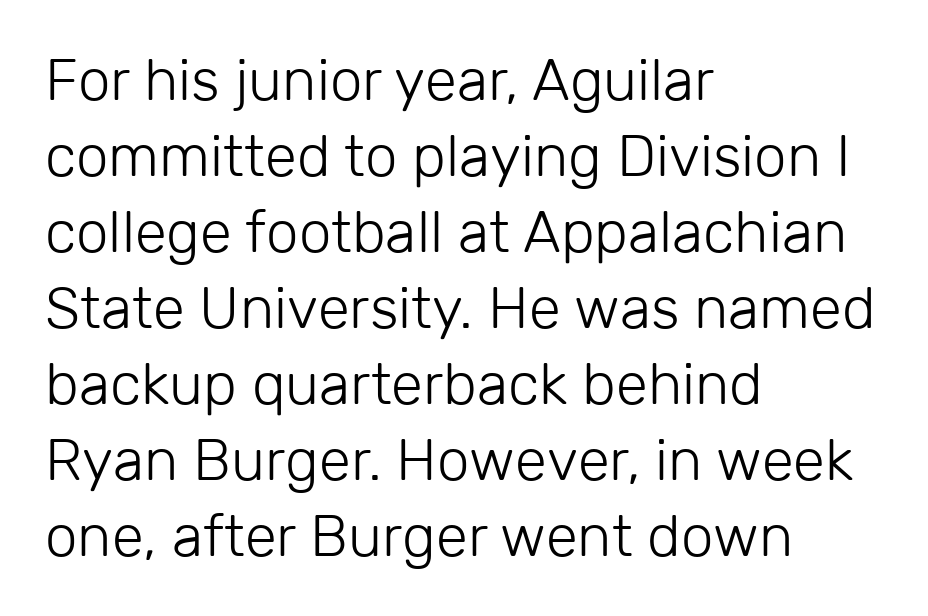
Q: Is the text bold? A: No.
Q: Is the text italic (slanted)? A: No, it is upright.
Q: Is the typeface a serif or a sans-serif typeface? A: Sans-serif.
Q: Is the text underlined? A: No.
Q: How is the paragraph aligned? A: Left-aligned.
Q: Is the spacing between letters normal or unusually wide? A: Normal.
Q: Is the spacing between lines tight, normal or loose? A: Normal.
Q: Width (condensed, normal, or wide)? A: Normal.
Q: Stroke contrast? A: Low.
Q: x-height? A: Medium.
Q: Monospaced? A: No.
